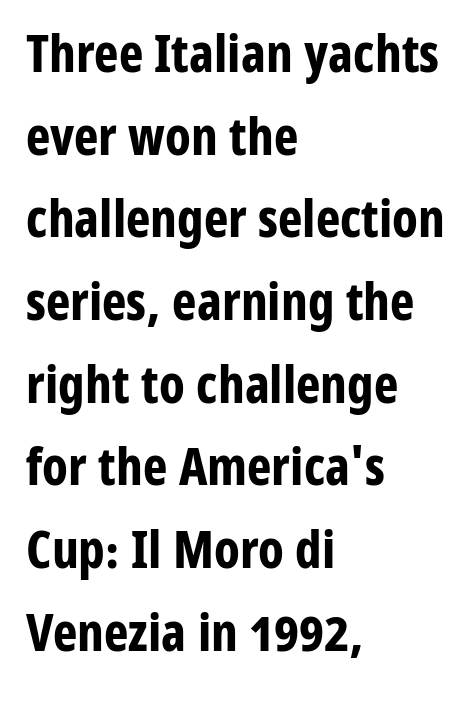
{"serif": "no", "italic": "no", "bold": "yes", "weight": "bold", "width": "condensed", "stroke_contrast": "low", "x_height": "medium", "monospaced": "no", "underline": "no", "align": "left", "line_spacing": "normal", "line_spacing_ratio": 1.59, "letter_spacing": "normal", "letter_spacing_em": 0.0, "glyph_px": 52}
